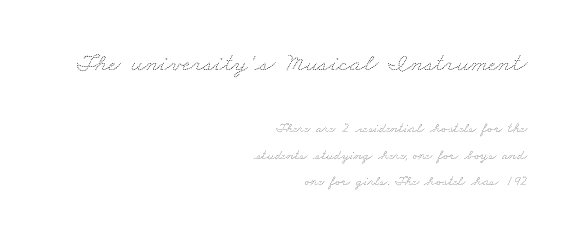
Size hierarchy here favors the leading block over the trailing one. Compared with a flush-left layout, this one pins lines to the opposite, right side. This rendering leaves character spacing at its baseline value. A light-to-regular cut is what we see here. Rule under the text: the space is simply empty.
